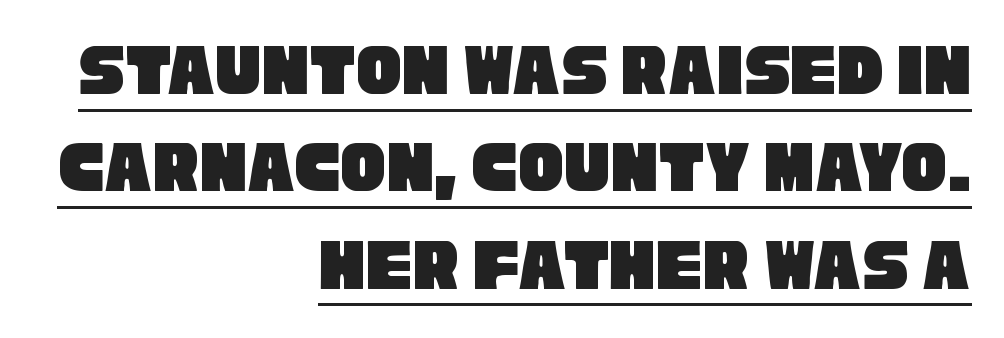
These lines keep a tight, regular rhythm from letter to letter. The rag falls on the left side of this text block. Grotesque or geometric, the face here clearly has no serifs. The face used here appears with an underline applied. Think of a printed novel: that variable character pitch is what you see here. The designer left line spacing at the default.
